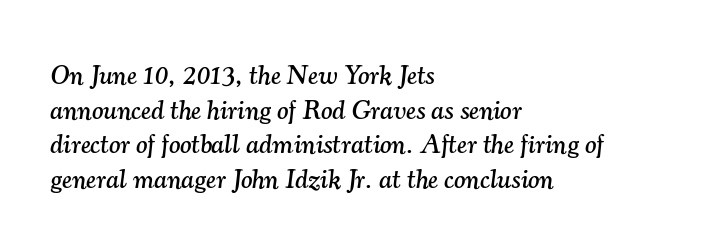
This sample is left-justified, so line endings fall wherever the words run out. The whole block is typeset with a tilt. No extra tracking has been applied to these lines. In terms of leading, this rendering sits right in the middle.
